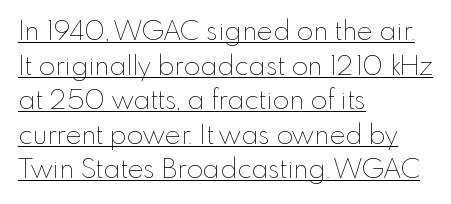
Q: Is the text bold? A: No.
Q: Is the text italic (slanted)? A: No, it is upright.
Q: Is the text underlined? A: Yes.
Q: How is the paragraph aligned? A: Left-aligned.
Q: Is the spacing between letters normal or unusually wide? A: Normal.
Q: Is the spacing between lines tight, normal or loose? A: Normal.
